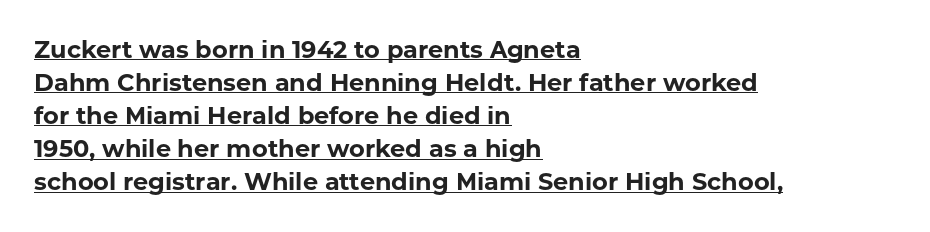
{"italic": "no", "bold": "yes", "underline": "yes", "align": "left", "line_spacing": "normal", "line_spacing_ratio": 1.38, "letter_spacing": "normal", "letter_spacing_em": 0.0, "glyph_px": 24}
